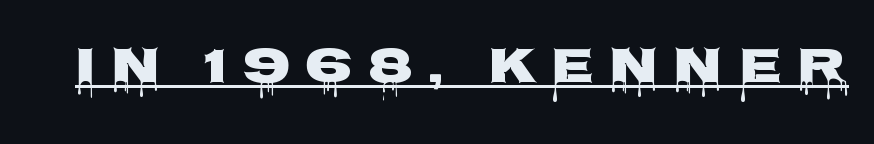
{"serif": "no", "italic": "no", "bold": "yes", "weight": "heavy", "width": "wide", "stroke_contrast": "low", "x_height": "large", "monospaced": "no", "underline": "yes", "letter_spacing": "wide", "letter_spacing_em": 0.28, "glyph_px": 51}
